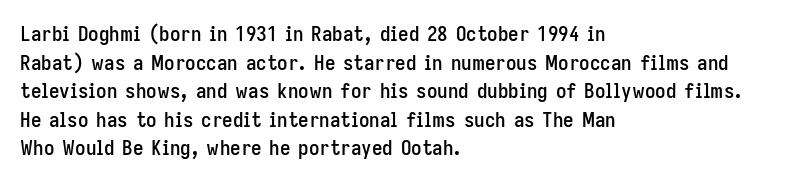
The image shows 21 px text type, upright; set left-aligned, normal line spacing (1.36x), normal letter spacing, not underlined.
